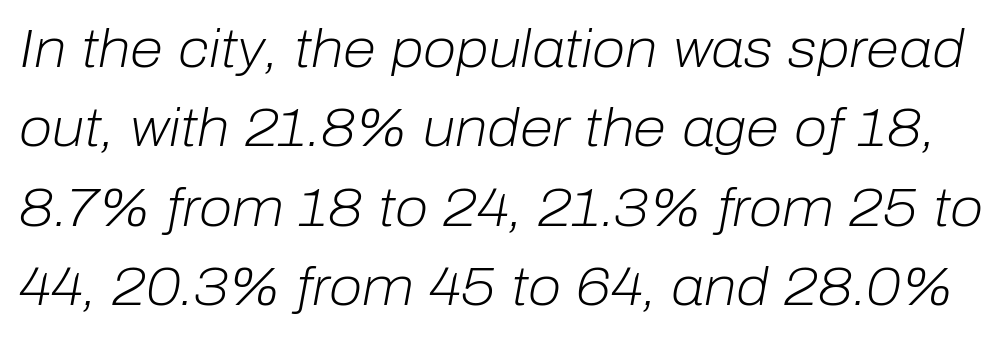
Q: Is the text bold? A: No.
Q: Is the text italic (slanted)? A: Yes, it leans right by about 10 degrees.
Q: Is the text underlined? A: No.
Q: Is the spacing between letters normal or unusually wide? A: Normal.
Q: Is the spacing between lines tight, normal or loose? A: Normal.
Q: Width (condensed, normal, or wide)? A: Normal.
Q: Stroke contrast? A: Low.
Q: x-height? A: Medium.
Q: Monospaced? A: No.
